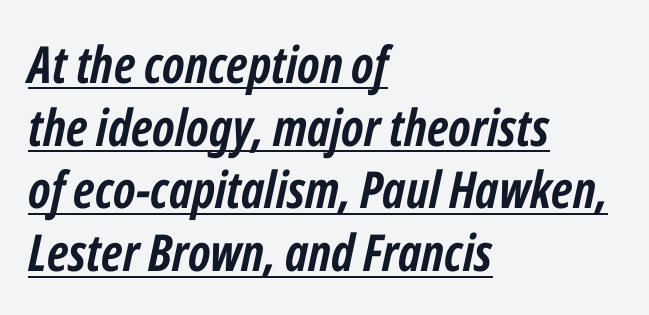
Notice how a bar underscores the lettering throughout. The setting favours the left margin, as ordinary paragraphs usually do. A typesetter would mark this as italic. Chunky letters — that's bold for sure.
